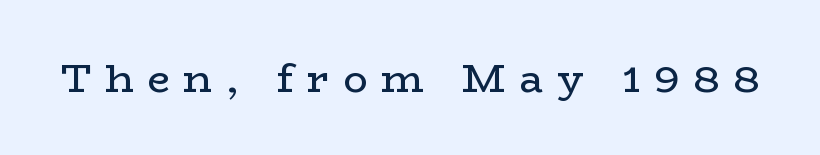
Proportional: the letters do not fall into vertical columns. Unmarked baselines from the first word to the last. Does the lettering tilt? It doesn't — this is upright. The cut favours lightness, reaching ordinary text weight at its darkest. Letter spacing: wide.
